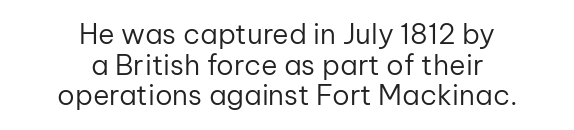
Think of a printed novel: that variable character pitch is what you see here. Tracking value appears to be zero — textbook default spacing. Unlike a traditional serif, this face leaves its strokes unadorned. Summary of vertical rhythm: compact, with narrow interline spacing. The paragraph shown floats in the horizontal middle. The strip under each line holds only bare page.
